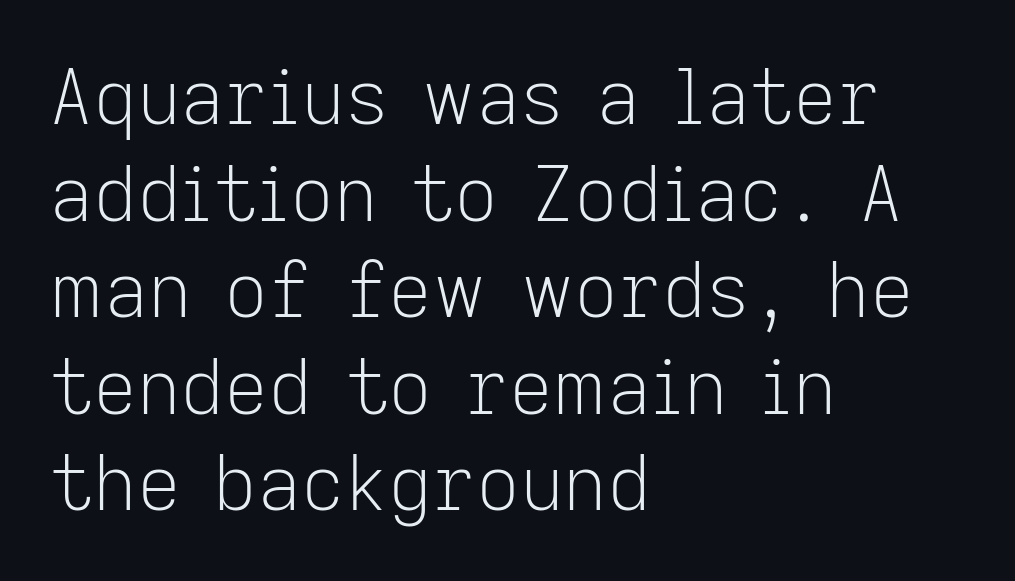
{"serif": "no", "italic": "no", "bold": "no", "weight": "light", "width": "normal", "stroke_contrast": "low", "x_height": "medium", "monospaced": "no", "underline": "no", "align": "left", "line_spacing": "normal", "line_spacing_ratio": 1.27, "letter_spacing": "normal", "letter_spacing_em": 0.0, "glyph_px": 76}
